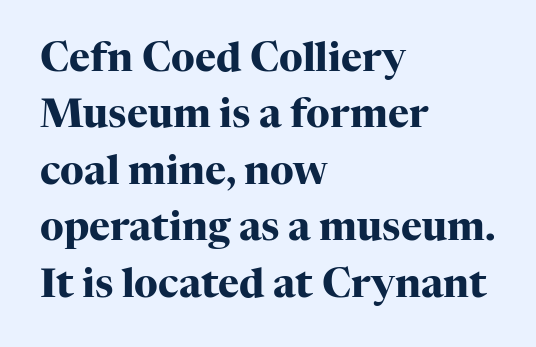
The image shows 40 px heavy serif type, upright; set left-aligned, normal line spacing (1.41x), normal letter spacing, not underlined; high stroke contrast and a medium x-height.
